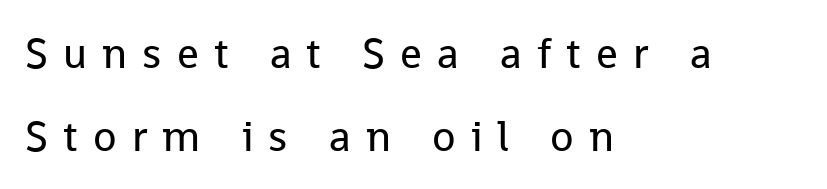
{"serif": "no", "italic": "no", "bold": "no", "weight": "regular", "width": "normal", "stroke_contrast": "low", "x_height": "medium", "monospaced": "no", "underline": "no", "align": "left", "line_spacing": "loose", "line_spacing_ratio": 1.93, "letter_spacing": "wide", "letter_spacing_em": 0.35, "glyph_px": 43}
